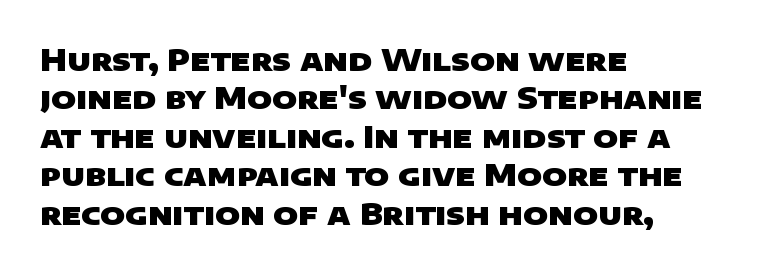
Q: Is the text bold? A: Yes.
Q: Is the typeface a serif or a sans-serif typeface? A: Sans-serif.
Q: Is the text underlined? A: No.
Q: How is the paragraph aligned? A: Left-aligned.
Q: Is the spacing between letters normal or unusually wide? A: Normal.
Q: Is the spacing between lines tight, normal or loose? A: Normal.
Q: Width (condensed, normal, or wide)? A: Wide.
Q: Stroke contrast? A: Low.
Q: x-height? A: Large.
Q: Monospaced? A: No.
